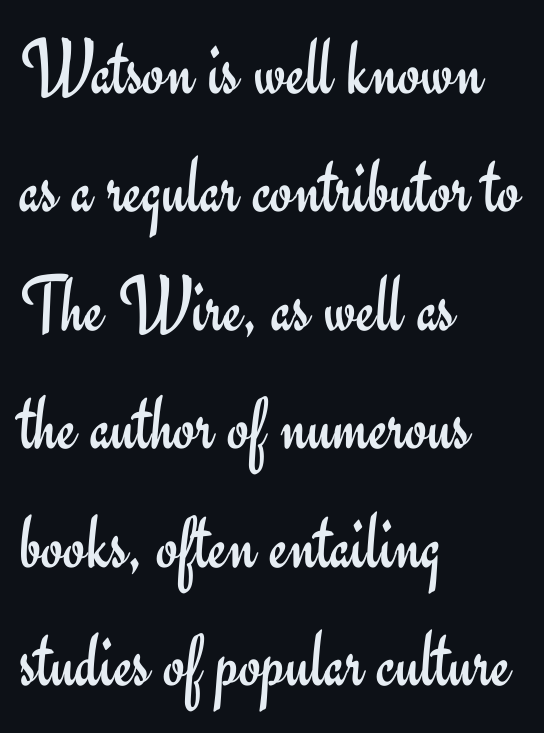
Compared with typical paragraphs, the rows here are spaced about the same. The tracking reads as untouched default to a designer's eye. The foot of each line stays bare and open. A sans-serif font was chosen for this passage. Horizontal alignment here is leftward, the default for most running prose. Letters have the restrained weight of plain body copy at most.
